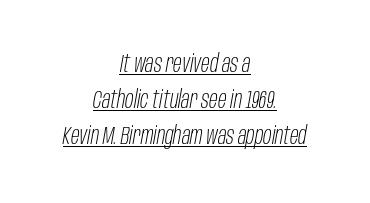
{"italic": "yes", "lean": "right", "slant_degrees": 10, "bold": "no", "underline": "yes", "align": "center", "line_spacing": "normal", "line_spacing_ratio": 1.45, "letter_spacing": "normal", "letter_spacing_em": 0.0, "glyph_px": 25}
